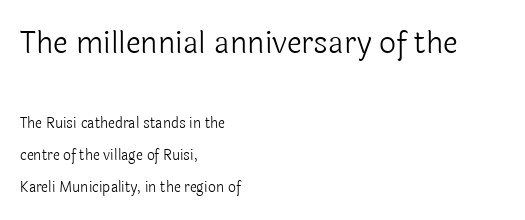
Vertical stems look standard width or narrower in stroke. The lettering stays uniformly vertical, giving the passage a roman look. This sample trades compactness for vertical openness between lines. Unmarked baselines from the first word to the last. Where is the straight margin? On the left.
